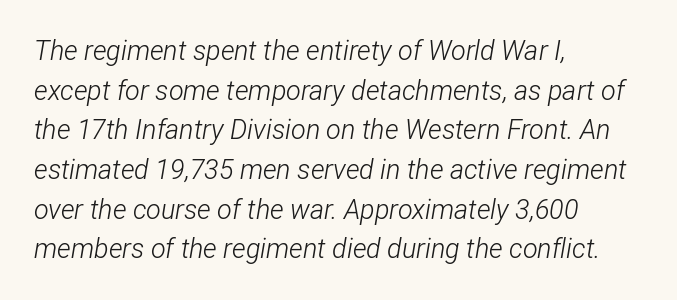
{"italic": "yes", "lean": "right", "slant_degrees": 12, "bold": "no", "underline": "no", "align": "left", "line_spacing": "normal", "line_spacing_ratio": 1.47, "letter_spacing": "normal", "letter_spacing_em": 0.0, "glyph_px": 27}
